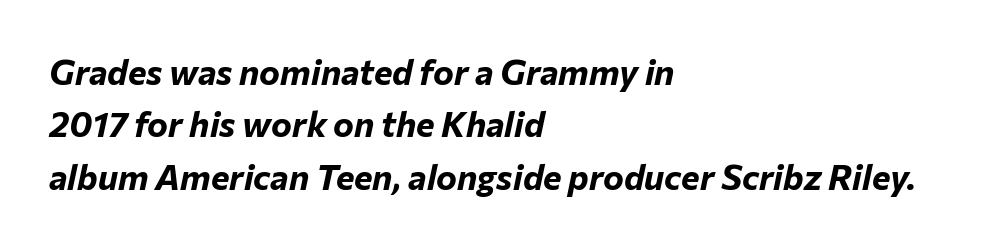
A normal amount of white space separates one row of letters from the next. The typesetting leans heavy: a genuine bold. Default kerning and tracking; the words read as compact shapes. Proportional: the letters do not fall into vertical columns. Where is the straight margin? On the left. Glance below the letters and you will spot only blank space.
